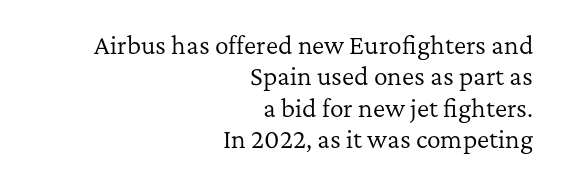
The image shows 23 px text type, upright; set right-aligned, normal line spacing (1.36x), normal letter spacing, not underlined.
